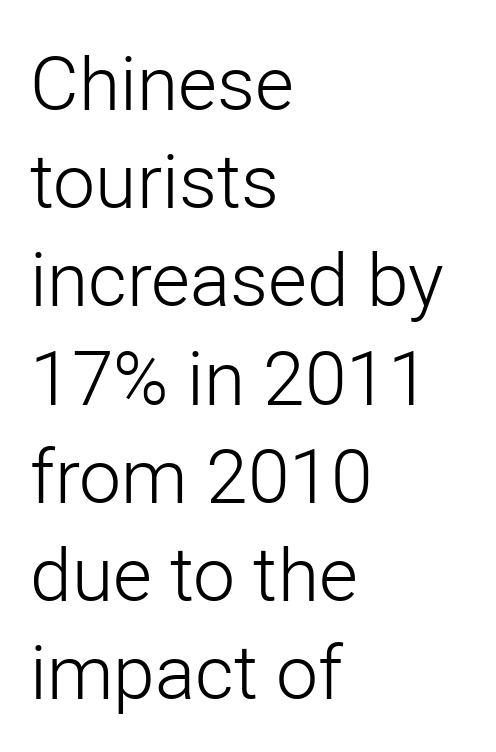
Q: Is the text bold? A: No.
Q: Is the text italic (slanted)? A: No, it is upright.
Q: Is the typeface a serif or a sans-serif typeface? A: Sans-serif.
Q: Is the text underlined? A: No.
Q: How is the paragraph aligned? A: Left-aligned.
Q: Is the spacing between letters normal or unusually wide? A: Normal.
Q: Is the spacing between lines tight, normal or loose? A: Normal.
Q: Width (condensed, normal, or wide)? A: Normal.
Q: Stroke contrast? A: Low.
Q: x-height? A: Medium.
Q: Monospaced? A: No.
